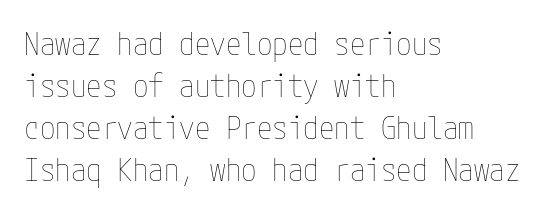
{"italic": "no", "bold": "no", "weight": "thin", "width": "condensed", "stroke_contrast": "low", "x_height": "medium", "underline": "no", "align": "left", "line_spacing": "normal", "line_spacing_ratio": 1.35, "letter_spacing": "normal", "letter_spacing_em": 0.0, "glyph_px": 31}
